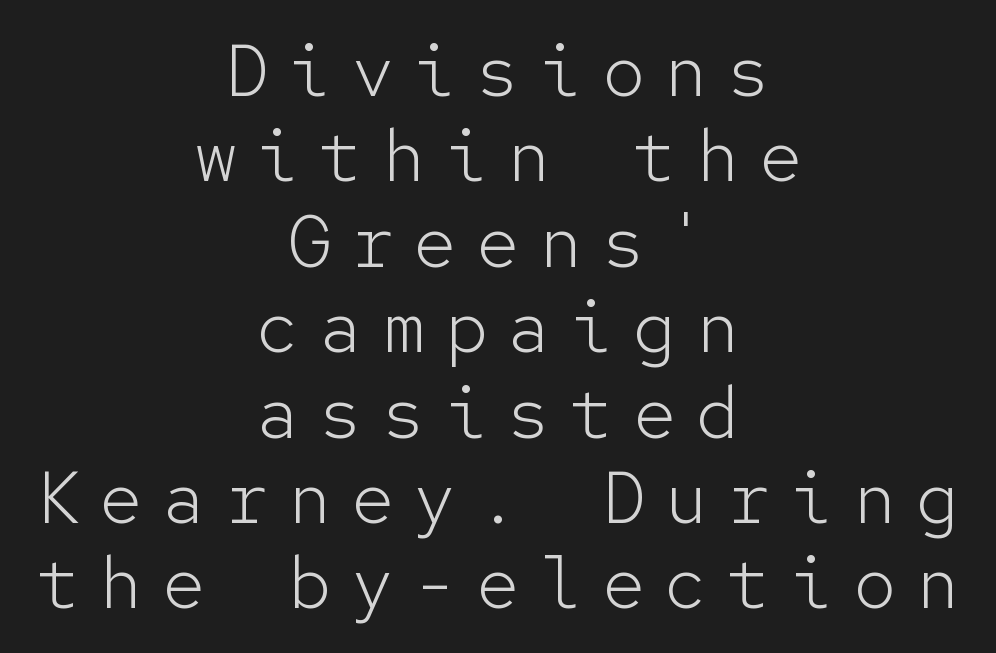
{"serif": "no", "italic": "no", "bold": "no", "weight": "light", "width": "normal", "stroke_contrast": "low", "x_height": "medium", "monospaced": "yes", "underline": "no", "align": "center", "line_spacing_ratio": 1.17, "letter_spacing": "wide", "letter_spacing_em": 0.26, "glyph_px": 73}
